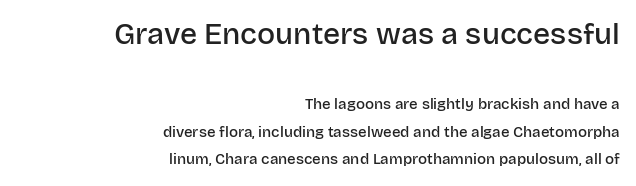
{"serif": "no", "italic": "no", "bold": "semi", "weight": "semibold", "width": "normal", "stroke_contrast": "low", "x_height": "large", "monospaced": "no", "underline": "no", "align": "right", "line_spacing_ratio": 1.84, "letter_spacing": "normal", "letter_spacing_em": 0.0, "larger_block": "first", "size_ratio": 2.0, "glyph_px": 30}
